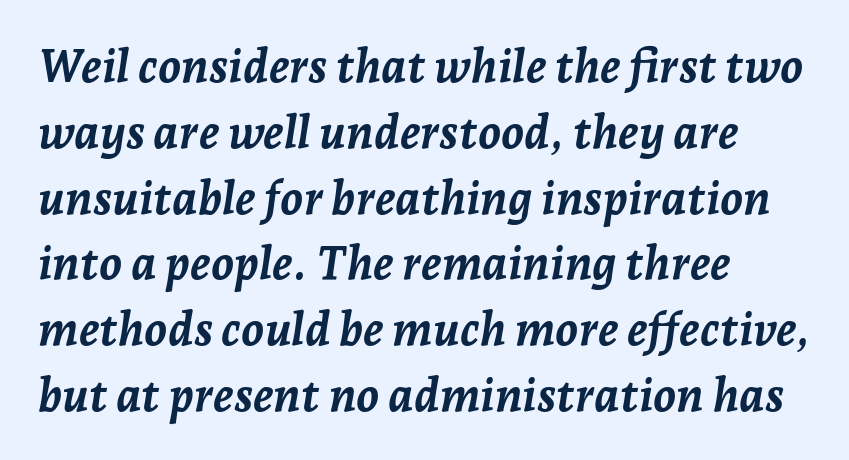
Notice how the stems are inclined rather than vertical — that's the hallmark of italics. Evenly set lines give the paragraph a standard silhouette. The face used here is rendered with its standard letterfit. The letters advance in unequal steps, a hallmark of proportional type. Plenty of ink on the page — the face is bold.
